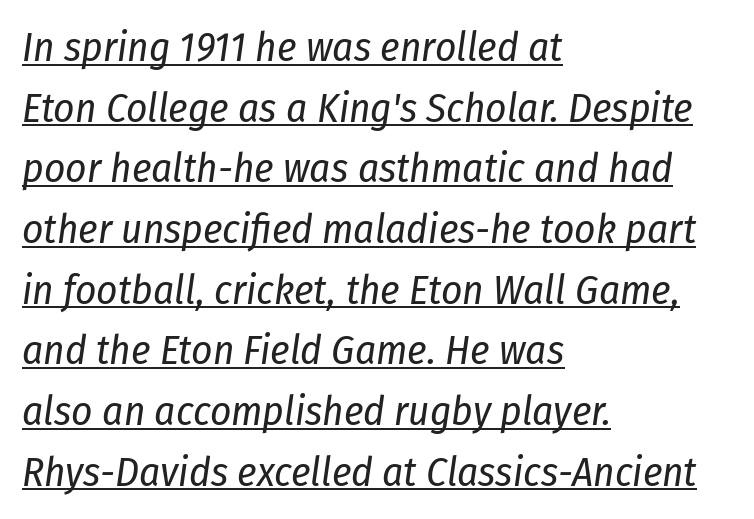
Q: Is the text bold? A: No.
Q: Is the text italic (slanted)? A: Yes, it leans right by about 8 degrees.
Q: Is the text underlined? A: Yes.
Q: How is the paragraph aligned? A: Left-aligned.
Q: Is the spacing between letters normal or unusually wide? A: Normal.
Q: Is the spacing between lines tight, normal or loose? A: Normal.
Q: Width (condensed, normal, or wide)? A: Condensed.
Q: Stroke contrast? A: Low.
Q: x-height? A: Medium.
Q: Monospaced? A: No.
